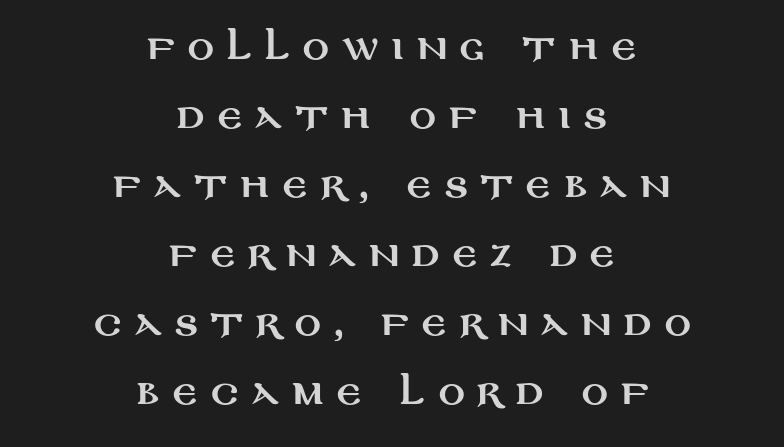
Q: Is the text italic (slanted)? A: No, it is upright.
Q: Is the typeface a serif or a sans-serif typeface? A: Sans-serif.
Q: Is the text underlined? A: No.
Q: How is the paragraph aligned? A: Centered.
Q: Is the spacing between letters normal or unusually wide? A: Unusually wide.
Q: Is the spacing between lines tight, normal or loose? A: Loose.
Q: Width (condensed, normal, or wide)? A: Wide.
Q: Stroke contrast? A: Medium.
Q: x-height? A: Large.
Q: Monospaced? A: No.
